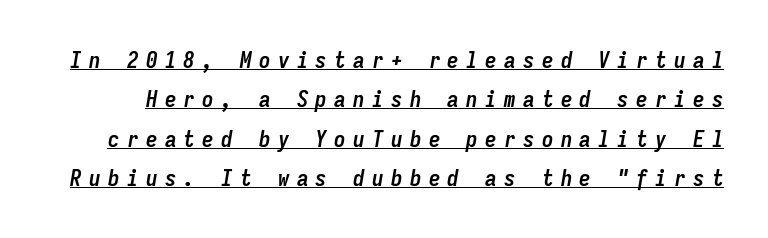
The image shows 23 px bold type, italic (leaning right); set line spacing 1.71x, unusually wide letter spacing (+0.32 em), underlined.
